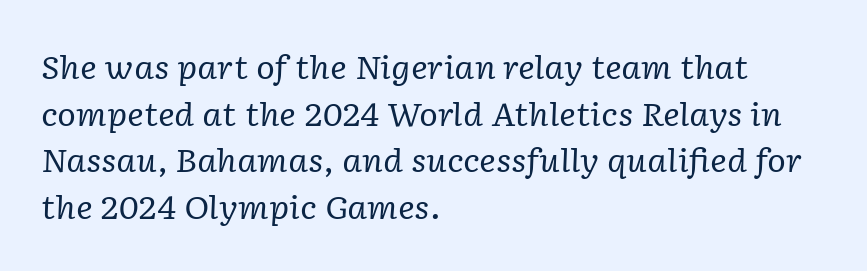
The image shows 32 px regular-weight serif type, italic (leaning right); set left-aligned, normal line spacing (1.46x), normal letter spacing, not underlined; low stroke contrast and a medium x-height.
